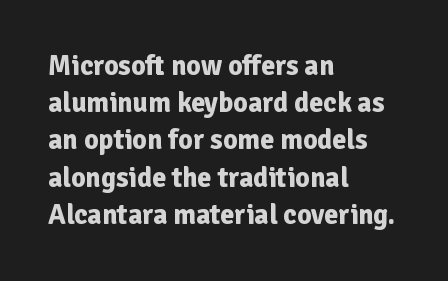
The image shows 28 px bold sans-serif type, upright; set left-aligned, normal line spacing (1.33x), normal letter spacing, not underlined; low stroke contrast and a medium x-height.
